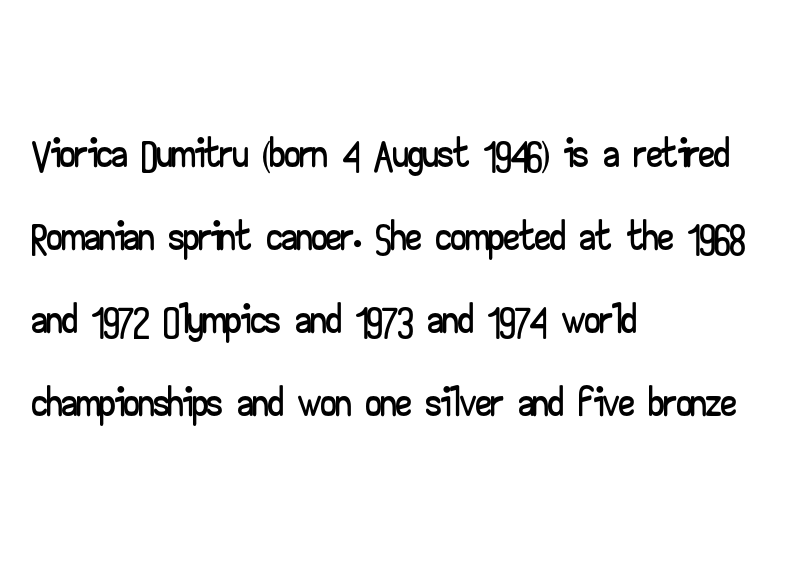
{"serif": "no", "italic": "no", "width": "wide", "stroke_contrast": "low", "x_height": "small", "monospaced": "no", "underline": "no", "align": "left", "line_spacing": "normal", "line_spacing_ratio": 1.34, "letter_spacing": "normal", "letter_spacing_em": 0.0, "glyph_px": 62}
